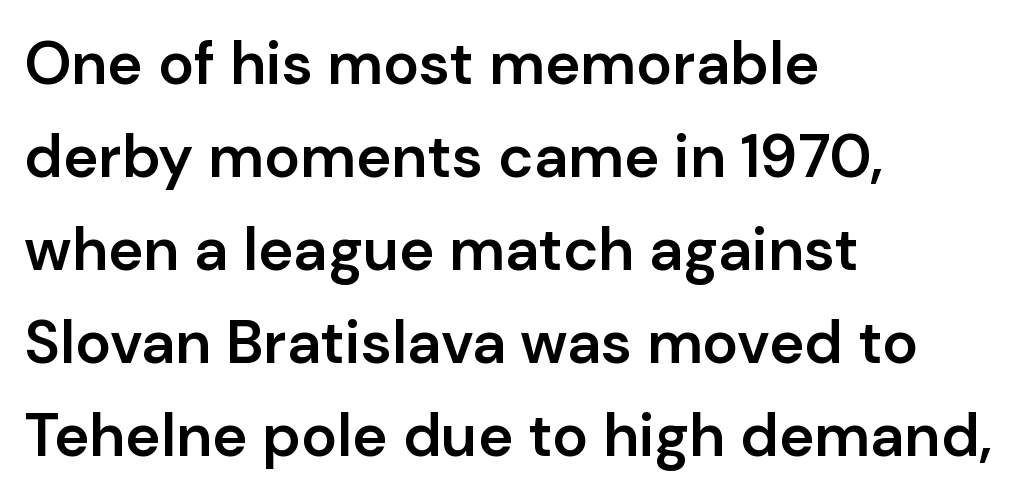
The image shows 60 px semibold sans-serif type, upright; set left-aligned, normal line spacing (1.55x), normal letter spacing, not underlined; low stroke contrast and a medium x-height.
